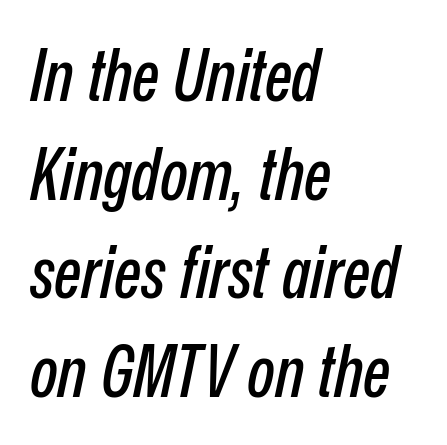
{"italic": "yes", "lean": "right", "slant_degrees": 12, "width": "condensed", "stroke_contrast": "low", "x_height": "medium", "monospaced": "no", "underline": "no", "align": "left", "line_spacing": "normal", "line_spacing_ratio": 1.37, "letter_spacing": "normal", "letter_spacing_em": 0.0, "glyph_px": 72}
